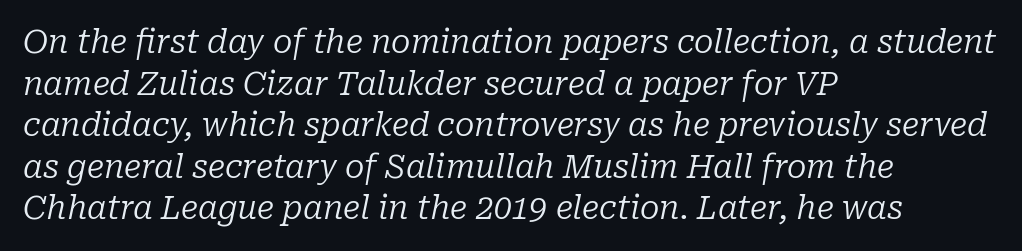
The image shows 32 px regular-weight serif type, italic (leaning right); set left-aligned, normal line spacing (1.3x), normal letter spacing, not underlined; low stroke contrast and a medium x-height.
